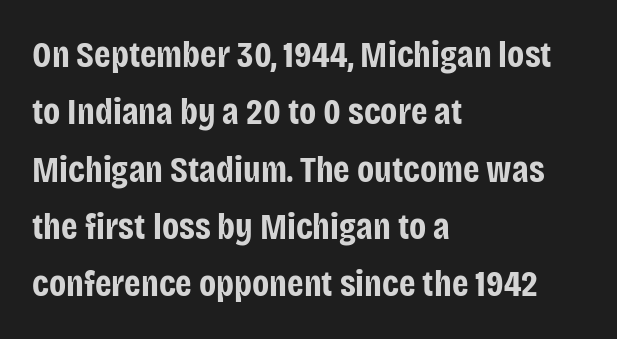
The image shows 37 px bold, condensed sans-serif type, upright; set left-aligned, normal line spacing (1.55x), normal letter spacing, not underlined; low stroke contrast and a large x-height.
